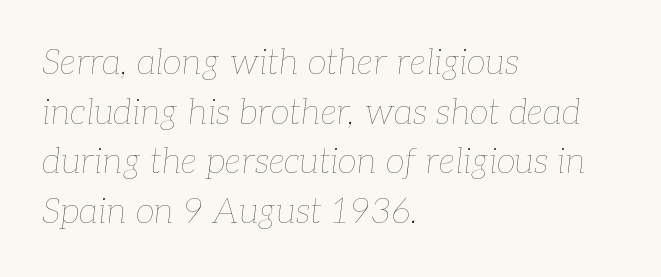
{"italic": "yes", "lean": "right", "slant_degrees": 7, "bold": "no", "weight": "thin", "width": "normal", "stroke_contrast": "low", "x_height": "medium", "monospaced": "no", "underline": "no", "align": "left", "line_spacing": "normal", "line_spacing_ratio": 1.42, "letter_spacing": "normal", "letter_spacing_em": 0.0, "glyph_px": 35}
